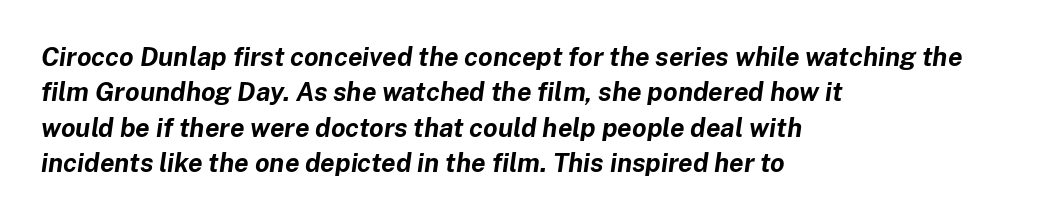
Honestly, the letter spacing is just normal — you wouldn't notice it. Line beginnings align vertically; line endings do not. In terms of posture, this sample is oblique. Typesetter's note: full bold, strokes at maximum text heaviness.
